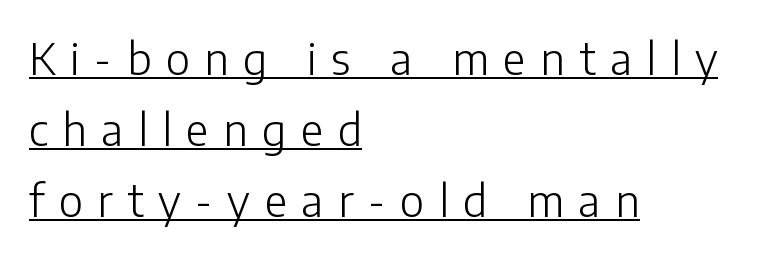
Line starts are locked; line ends wander. Think of a printed novel: that variable character pitch is what you see here. Stems and bowls with no extra thickness — not bold. Someone cranked the tracking dial way up on this one. Look at the bottom of the vertical strokes: they stop flat, with no serifs. The lettering stays uniformly vertical, giving the passage a roman look.
